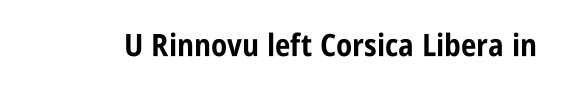
{"serif": "no", "italic": "no", "bold": "yes", "weight": "bold", "width": "condensed", "stroke_contrast": "low", "x_height": "large", "monospaced": "no", "underline": "no", "letter_spacing": "normal", "letter_spacing_em": 0.0, "glyph_px": 31}
